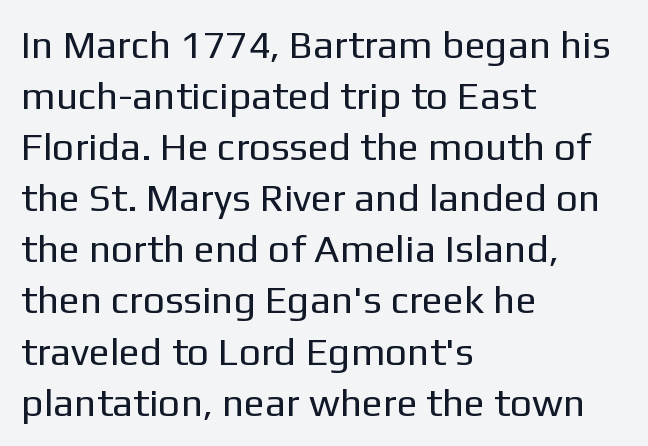
Q: Is the text bold? A: No.
Q: Is the text italic (slanted)? A: No, it is upright.
Q: Is the typeface a serif or a sans-serif typeface? A: Sans-serif.
Q: Is the text underlined? A: No.
Q: How is the paragraph aligned? A: Left-aligned.
Q: Is the spacing between letters normal or unusually wide? A: Normal.
Q: Is the spacing between lines tight, normal or loose? A: Normal.
Q: Width (condensed, normal, or wide)? A: Normal.
Q: Stroke contrast? A: Low.
Q: x-height? A: Medium.
Q: Monospaced? A: No.
